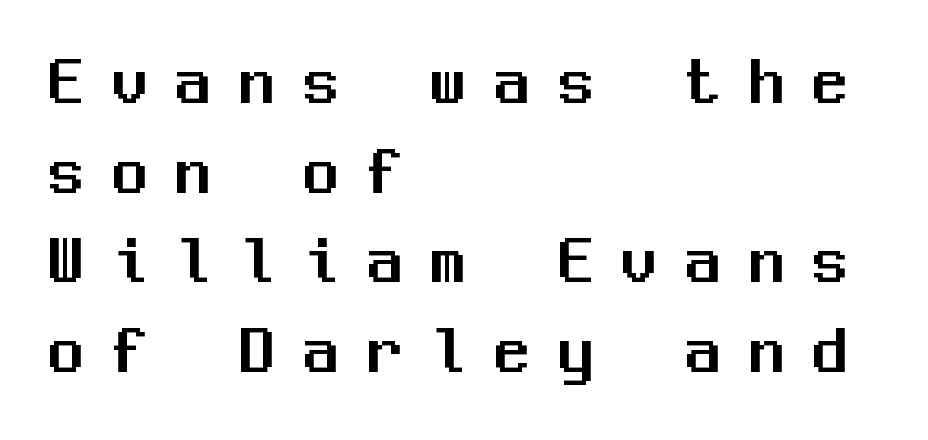
Q: Is the text italic (slanted)? A: No, it is upright.
Q: Is the typeface a serif or a sans-serif typeface? A: Sans-serif.
Q: Is the text underlined? A: No.
Q: How is the paragraph aligned? A: Left-aligned.
Q: Is the spacing between letters normal or unusually wide? A: Unusually wide.
Q: Is the spacing between lines tight, normal or loose? A: Normal.
Q: Width (condensed, normal, or wide)? A: Normal.
Q: Stroke contrast? A: Medium.
Q: x-height? A: Medium.
Q: Monospaced? A: Yes.
